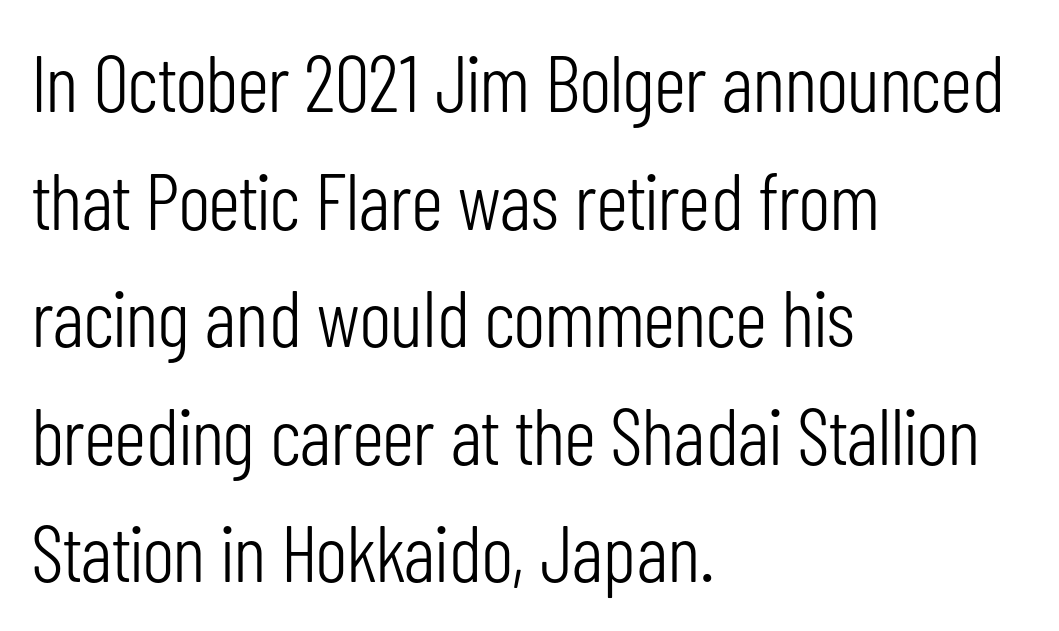
The image shows 80 px light, condensed sans-serif type, upright; set left-aligned, normal line spacing (1.47x), normal letter spacing, not underlined; low stroke contrast and a medium x-height.
